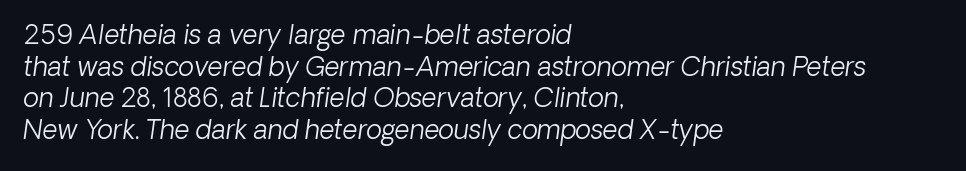
Q: Is the text bold? A: No.
Q: Is the text italic (slanted)? A: Yes, it leans right by about 8 degrees.
Q: Is the text underlined? A: No.
Q: How is the paragraph aligned? A: Left-aligned.
Q: Is the spacing between letters normal or unusually wide? A: Normal.
